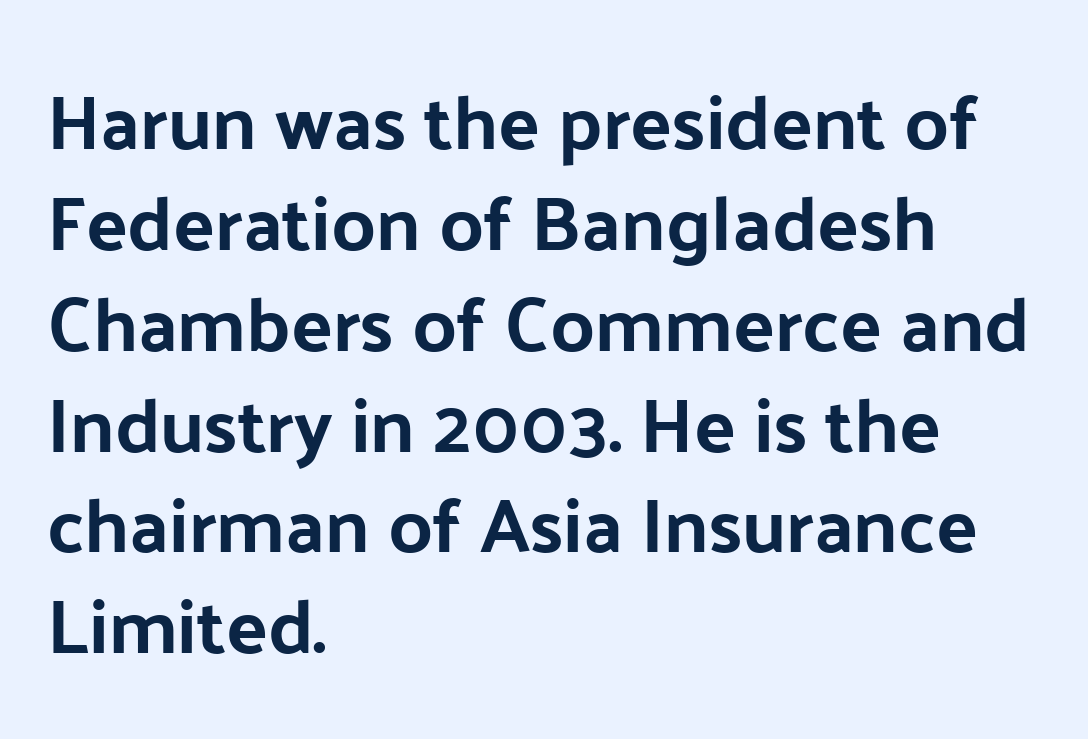
Type style note: lacks serifs. The rendering uses natural spacing where letterforms have individual widths. Each word holds together tightly as a unit, with standard inter-letter gaps. The foot of each line stays bare and open. Unlike italic type, these characters show no tilt at all.
